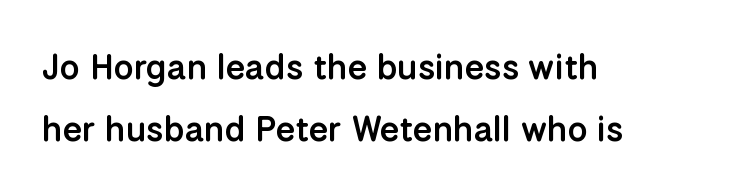
The font is running at a semibold setting, under full bold. The space beneath each line is pristine and unruled. Character widths vary here, with narrow letters taking less room than wide ones. Unlike a traditional serif, this face leaves its strokes unadorned. Tracking here is standard; glyphs follow each other at the usual distance.
